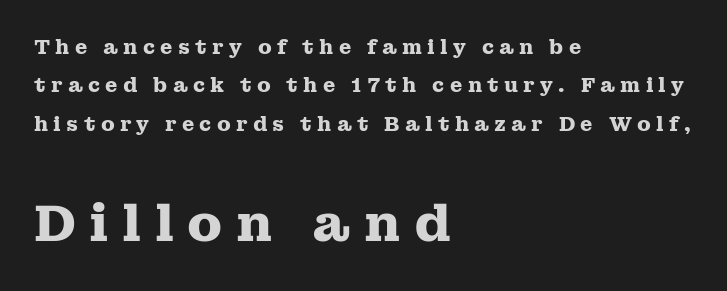
Posture: straight, roman, zero tilt. The letters advance in unequal steps, a hallmark of proportional type. Descenders hang freely into open space. Which of the two is more prominent by size? The second, at the bottom. Baseline-to-baseline distance is far greater than the letter height. The passage shown has open, widely tracked lettering throughout.
